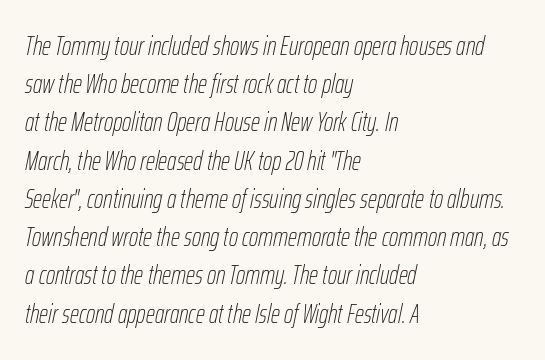
The line-height multiplier appears to be the usual default. Glyph-to-glyph distance matches everyday printed text. Glance below the letters and you will spot only blank space. Each stroke keeps to a modest, everyday thickness or less. Emphasis-style slanted type is in use. Is the block centered? No — it sits flush against the left margin.
